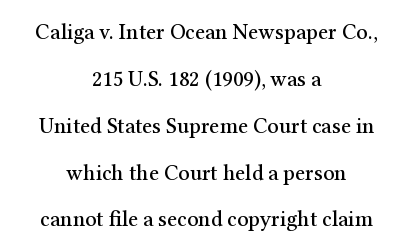
{"italic": "no", "underline": "no", "align": "center", "line_spacing": "loose", "line_spacing_ratio": 2.13, "letter_spacing": "normal", "letter_spacing_em": 0.0, "glyph_px": 22}
